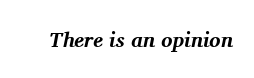
Q: Is the text bold? A: Yes.
Q: Is the text italic (slanted)? A: Yes, it leans right by about 11 degrees.
Q: Is the text underlined? A: No.
Q: Is the spacing between letters normal or unusually wide? A: Normal.
